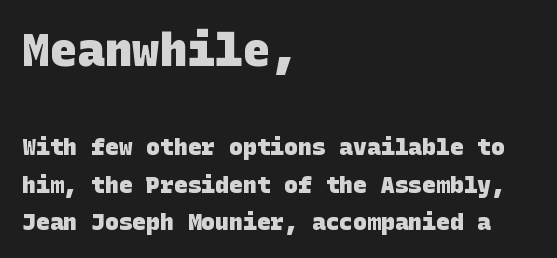
In terms of letterspacing, this is plain default setting. Line starts are locked; line ends wander. Baseline-to-baseline distance is the conventional proportion of letter height. If you squint, the top block still reads clearly — it's the larger of the two. Grotesque or geometric, the face here clearly has no serifs. Glance below the letters and you will spot only blank space.
